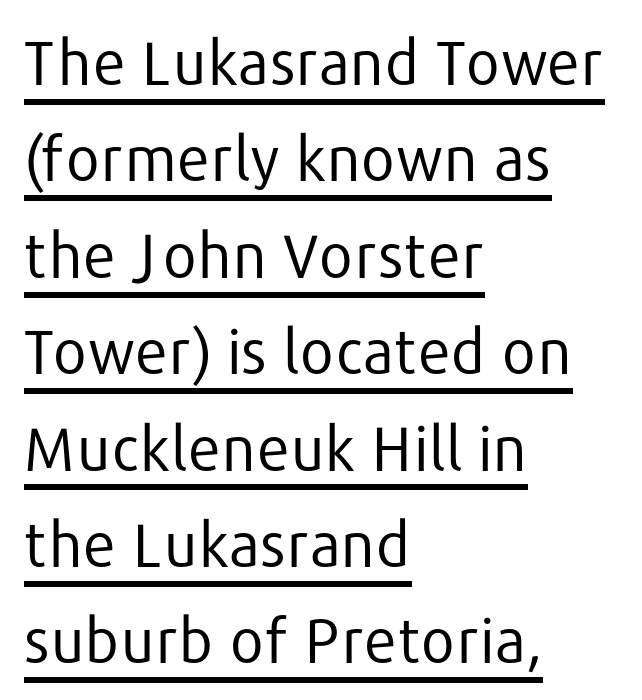
The image shows 61 px regular-weight sans-serif type, upright; set left-aligned, normal line spacing (1.58x), normal letter spacing, underlined; low stroke contrast and a medium x-height.
